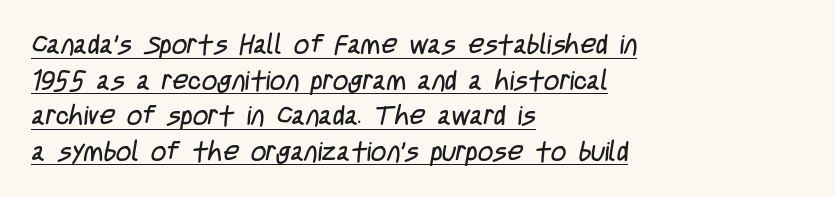
Q: Is the text bold? A: No.
Q: Is the text underlined? A: Yes.
Q: How is the paragraph aligned? A: Left-aligned.
Q: Is the spacing between letters normal or unusually wide? A: Normal.
Q: Is the spacing between lines tight, normal or loose? A: Normal.
